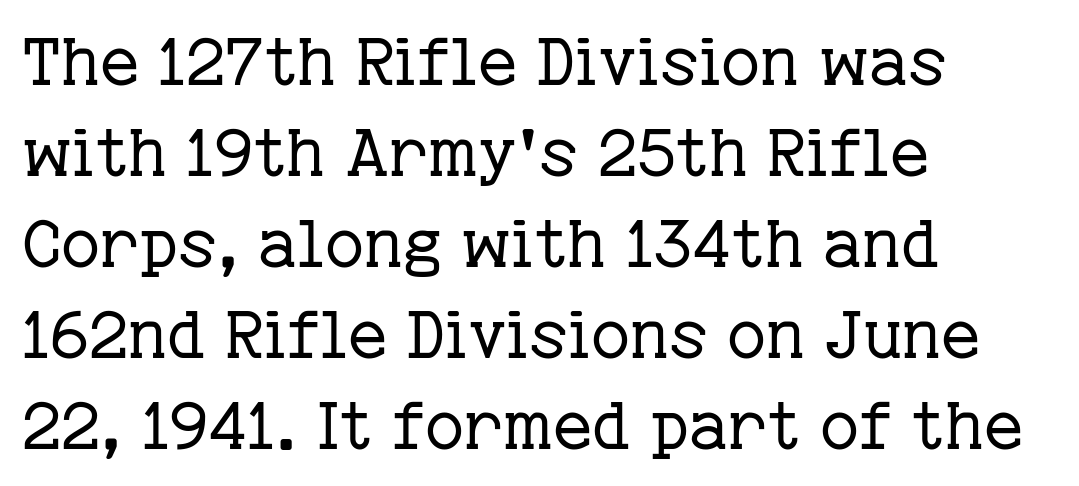
Q: Is the text bold? A: No.
Q: Is the text italic (slanted)? A: No, it is upright.
Q: Is the typeface a serif or a sans-serif typeface? A: Serif.
Q: Is the text underlined? A: No.
Q: How is the paragraph aligned? A: Left-aligned.
Q: Is the spacing between letters normal or unusually wide? A: Normal.
Q: Is the spacing between lines tight, normal or loose? A: Normal.
Q: Width (condensed, normal, or wide)? A: Normal.
Q: Stroke contrast? A: Low.
Q: x-height? A: Medium.
Q: Monospaced? A: No.
